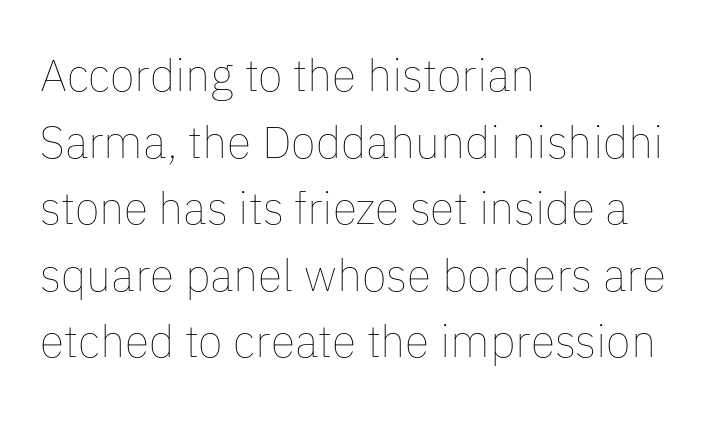
Q: Is the text bold? A: No.
Q: Is the text italic (slanted)? A: No, it is upright.
Q: Is the text underlined? A: No.
Q: How is the paragraph aligned? A: Left-aligned.
Q: Is the spacing between letters normal or unusually wide? A: Normal.
Q: Is the spacing between lines tight, normal or loose? A: Normal.
Q: Width (condensed, normal, or wide)? A: Normal.
Q: Stroke contrast? A: Low.
Q: x-height? A: Medium.
Q: Monospaced? A: No.
